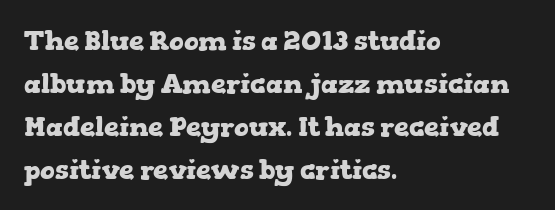
Typesetter's note: full bold, strokes at maximum text heaviness. Quick note: interline space is typical. Compared with a centered layout, this one pins lines to the left instead. Tall strokes in this sample are plumb rather than angled. The tracking reads as untouched default to a designer's eye. Has an underline been added? It has not.
